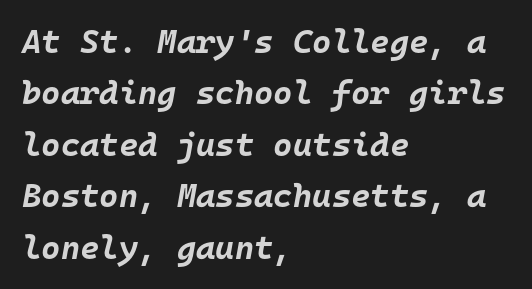
The setting favours the left margin, as ordinary paragraphs usually do. Fixed-width glyphs throughout — classic coding-font behaviour. As a designer I'd log this as weight 700, bold. The space beneath each line is pristine and unruled. Style check: oblique.
